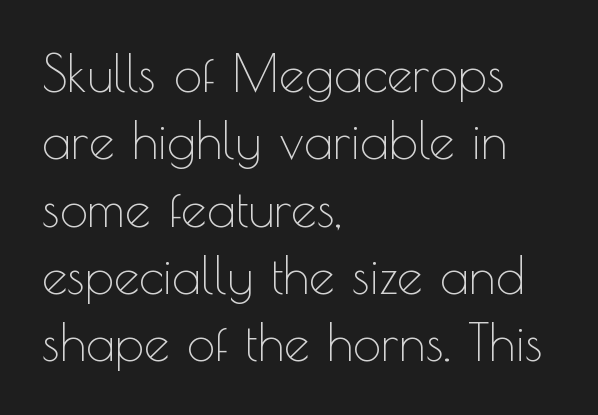
The image shows 51 px thin sans-serif type, upright; set left-aligned, normal line spacing (1.32x), normal letter spacing, not underlined; a small x-height.
